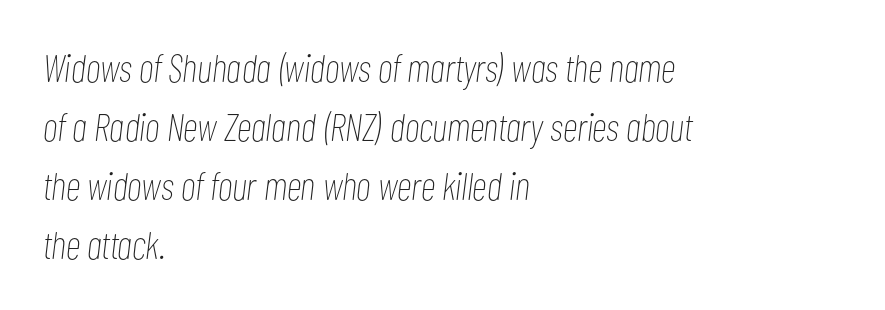
Q: Is the text bold? A: No.
Q: Is the text italic (slanted)? A: Yes, it leans right by about 7 degrees.
Q: Is the text underlined? A: No.
Q: How is the paragraph aligned? A: Left-aligned.
Q: Is the spacing between letters normal or unusually wide? A: Normal.
Q: Is the spacing between lines tight, normal or loose? A: Normal.
Q: Width (condensed, normal, or wide)? A: Condensed.
Q: Stroke contrast? A: Low.
Q: x-height? A: Medium.
Q: Monospaced? A: No.
